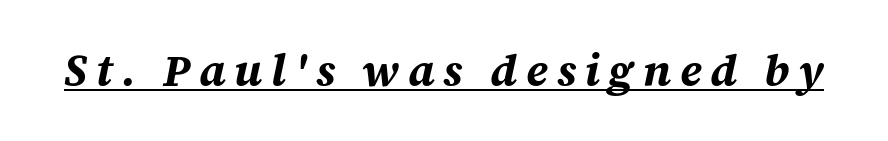
The image shows 44 px bold type, italic (leaning right); set unusually wide letter spacing (+0.2 em), underlined; medium stroke contrast and a large x-height.
